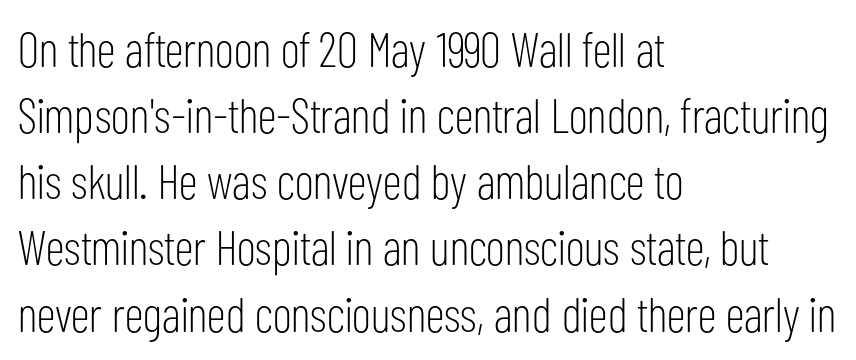
Q: Is the text bold? A: No.
Q: Is the text italic (slanted)? A: No, it is upright.
Q: Is the typeface a serif or a sans-serif typeface? A: Sans-serif.
Q: Is the text underlined? A: No.
Q: How is the paragraph aligned? A: Left-aligned.
Q: Is the spacing between letters normal or unusually wide? A: Normal.
Q: Is the spacing between lines tight, normal or loose? A: Normal.
Q: Width (condensed, normal, or wide)? A: Condensed.
Q: Stroke contrast? A: Low.
Q: x-height? A: Medium.
Q: Monospaced? A: No.
